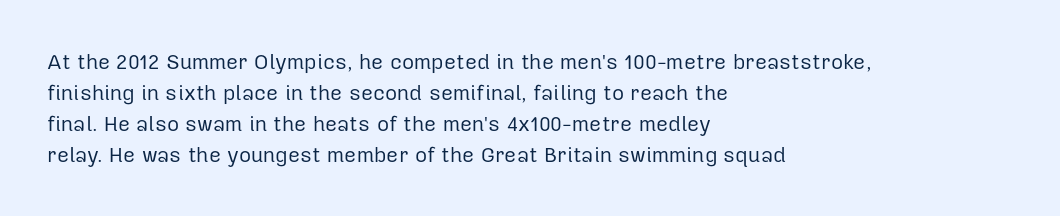
{"italic": "no", "bold": "no", "underline": "no", "align": "left", "line_spacing": "normal", "line_spacing_ratio": 1.47, "letter_spacing": "normal", "letter_spacing_em": 0.0, "glyph_px": 21}
